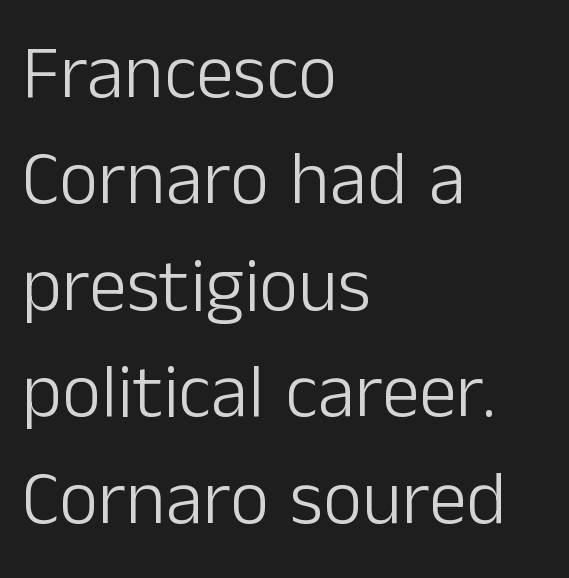
These lines were composed using upright roman letters. The typesetting does not lean heavy: it is not bold. Typographically, this falls in the sans-serif category. Compared with a centered layout, this one pins lines to the left instead. If you measured baseline to baseline, you'd find a middling distance.
